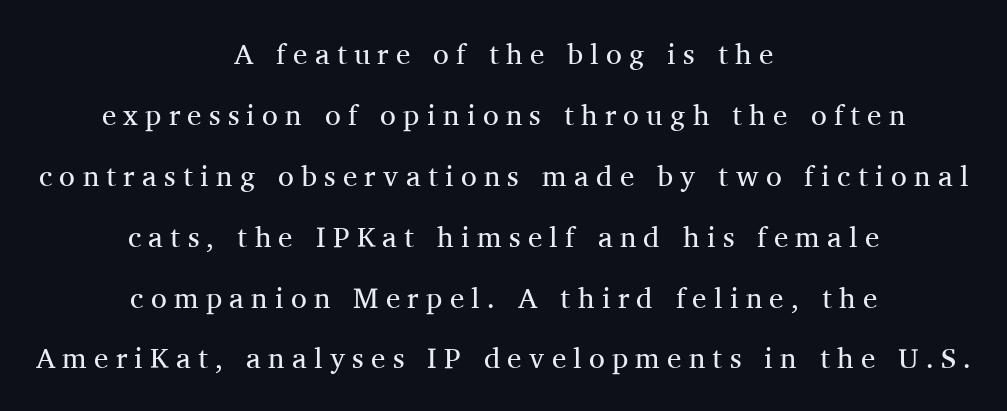
Q: Is the text bold? A: No.
Q: Is the text italic (slanted)? A: No, it is upright.
Q: Is the typeface a serif or a sans-serif typeface? A: Serif.
Q: Is the text underlined? A: No.
Q: How is the paragraph aligned? A: Centered.
Q: Is the spacing between letters normal or unusually wide? A: Unusually wide.
Q: Is the spacing between lines tight, normal or loose? A: Loose.
Q: Width (condensed, normal, or wide)? A: Normal.
Q: Stroke contrast? A: Medium.
Q: x-height? A: Medium.
Q: Monospaced? A: No.
